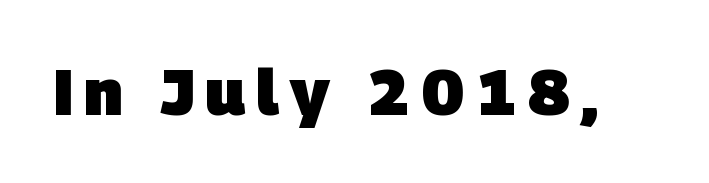
The image shows 64 px heavy sans-serif type; set not underlined; low stroke contrast and a large x-height.
